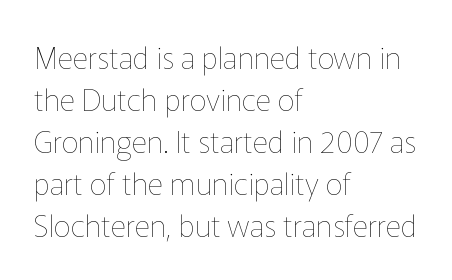
{"italic": "no", "bold": "no", "weight": "thin", "width": "normal", "stroke_contrast": "low", "x_height": "medium", "monospaced": "no", "underline": "no", "align": "left", "line_spacing": "normal", "line_spacing_ratio": 1.4, "letter_spacing": "normal", "letter_spacing_em": 0.0, "glyph_px": 30}
